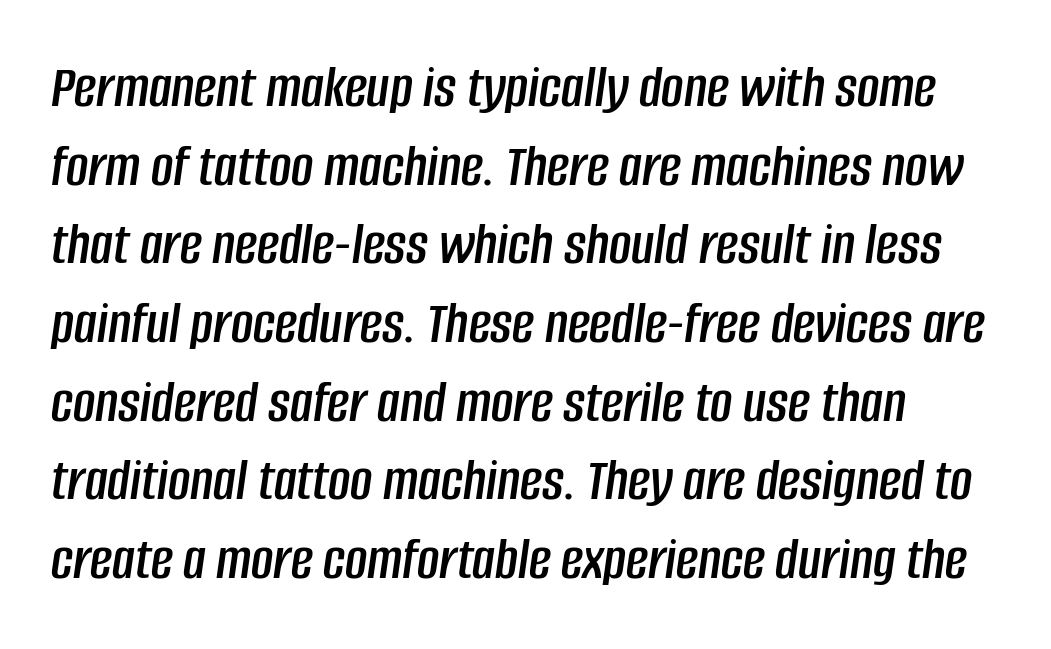
An italicized treatment has been applied to the whole sample. Each letter keeps its own natural width here, so spacing adapts to shape. The rows are spaced the way most documents space them. Default kerning and tracking; the words read as compact shapes. Rule under the text: the space is simply empty.
